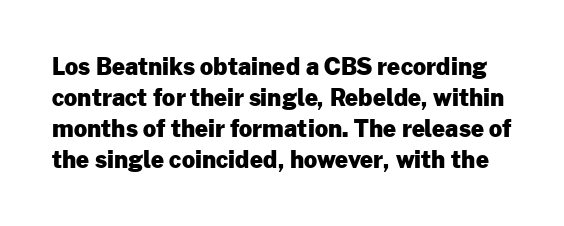
The image shows 23 px bold type, upright; set normal line spacing (1.35x), normal letter spacing, not underlined.
